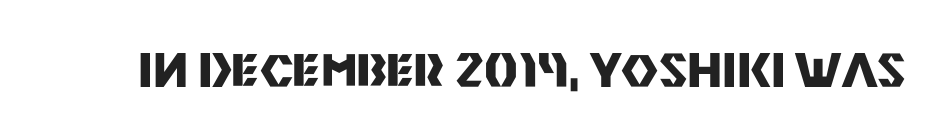
{"serif": "no", "italic": "no", "bold": "yes", "weight": "heavy", "width": "normal", "stroke_contrast": "medium", "x_height": "large", "monospaced": "no", "underline": "no", "letter_spacing": "normal", "letter_spacing_em": 0.0, "glyph_px": 45}
